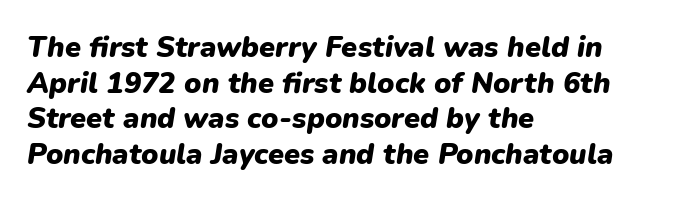
{"italic": "yes", "lean": "right", "slant_degrees": 9, "bold": "yes", "weight": "heavy", "width": "normal", "stroke_contrast": "low", "x_height": "medium", "monospaced": "no", "underline": "no", "align": "left", "line_spacing_ratio": 1.23, "letter_spacing": "normal", "letter_spacing_em": 0.0, "glyph_px": 29}
